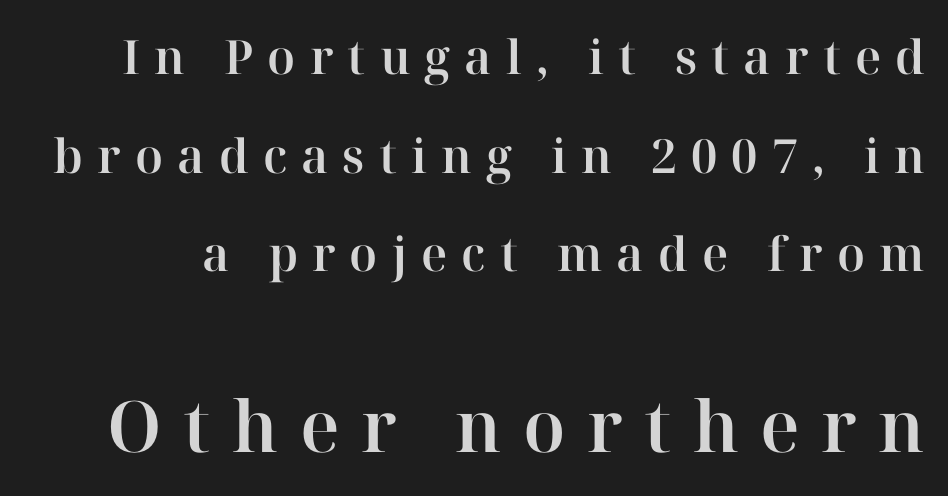
Q: Is the text italic (slanted)? A: No, it is upright.
Q: Is the typeface a serif or a sans-serif typeface? A: Serif.
Q: Is the text underlined? A: No.
Q: Is the spacing between letters normal or unusually wide? A: Unusually wide.
Q: Is the spacing between lines tight, normal or loose? A: Loose.
Q: Which block of text is set in a larger size, the first (top) or the second (bottom)? A: The second (bottom) one.
Q: Width (condensed, normal, or wide)? A: Normal.
Q: Stroke contrast? A: High.
Q: x-height? A: Medium.
Q: Monospaced? A: No.
